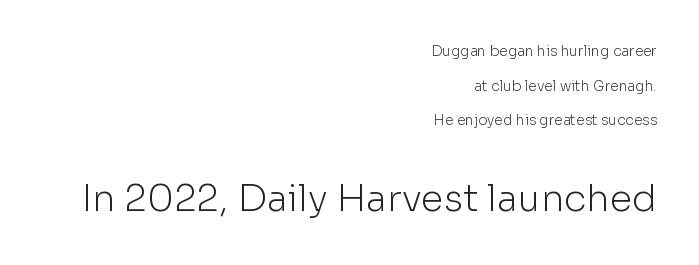
{"serif": "no", "italic": "no", "bold": "no", "weight": "light", "width": "normal", "stroke_contrast": "low", "x_height": "medium", "monospaced": "no", "underline": "no", "align": "right", "line_spacing": "loose", "line_spacing_ratio": 2.47, "letter_spacing": "normal", "letter_spacing_em": 0.0, "larger_block": "second", "size_ratio": 2.64, "glyph_px": 37}
